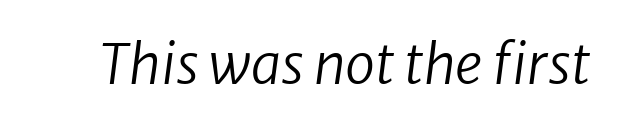
{"serif": "no", "bold": "no", "weight": "regular", "width": "normal", "stroke_contrast": "low", "x_height": "medium", "monospaced": "no", "underline": "no", "letter_spacing": "normal", "letter_spacing_em": 0.0, "glyph_px": 54}
